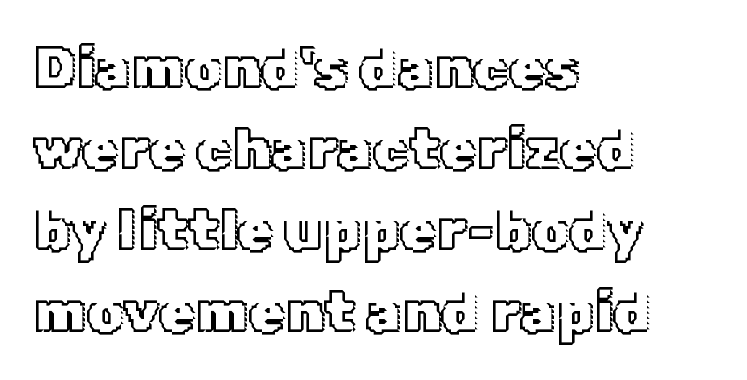
The image shows 58 px text type, upright; set left-aligned, normal line spacing (1.4x), normal letter spacing, not underlined; a medium x-height.
